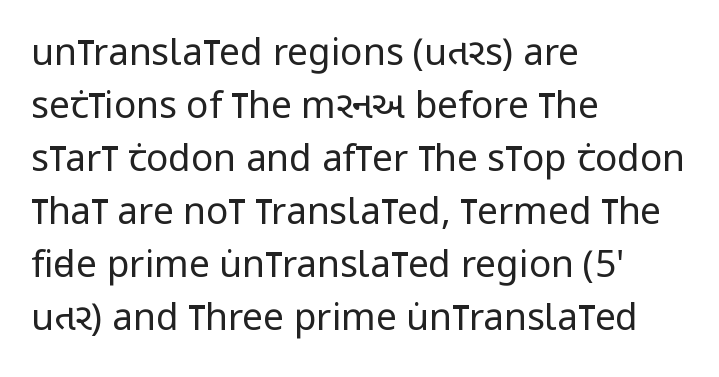
The image shows 37 px regular-weight, condensed sans-serif type, upright; set left-aligned, normal line spacing (1.43x), normal letter spacing, not underlined; low stroke contrast and a large x-height.
